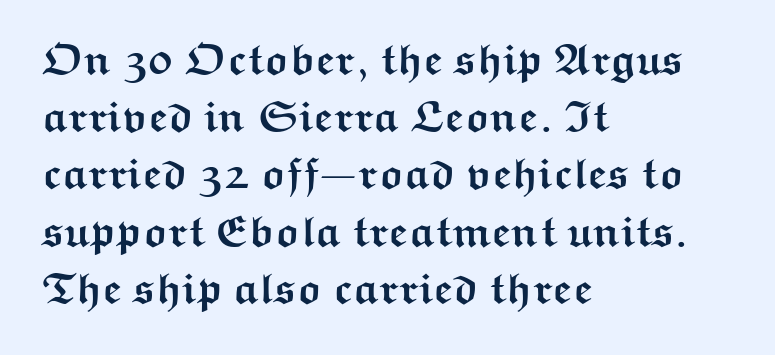
Is there any slant? The stems are plumb. Short and long lines alike share a common starting point at left. Is this a fixed-width face? No — the glyphs have proportional, varying widths. This rendering features lettering with no underline.
